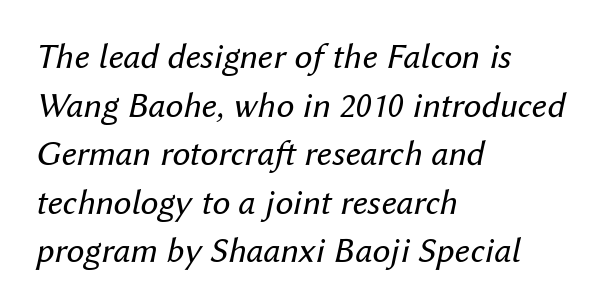
The image shows 36 px regular-weight type, italic (leaning right); set left-aligned, normal line spacing (1.35x), normal letter spacing, not underlined; medium stroke contrast and a medium x-height.
